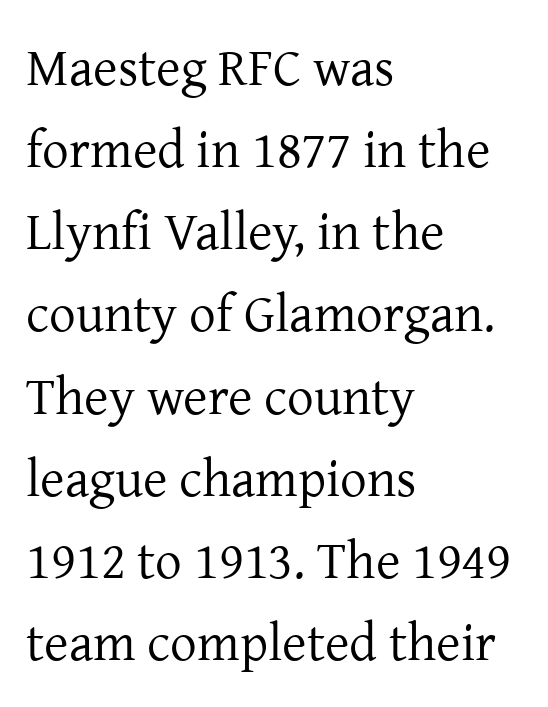
Interline gaps are of average width in this sample. Varying glyph widths throughout — classic text-font behaviour. Stems and bowls with no extra thickness — not bold. Students, note that the glyphs here touch the page at normal intervals. The face used here is seriffed, in the tradition of book romans.
